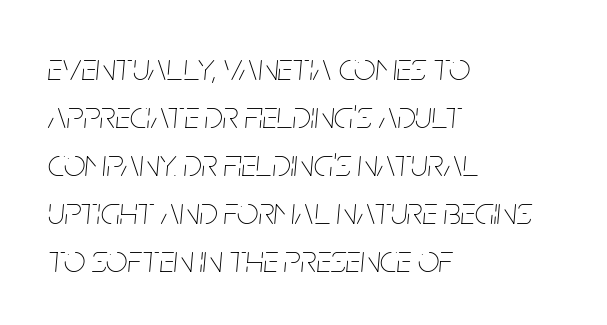
{"italic": "yes", "lean": "right", "slant_degrees": 5, "bold": "no", "weight": "thin", "width": "condensed", "stroke_contrast": "low", "x_height": "large", "monospaced": "no", "underline": "no", "align": "left", "line_spacing": "normal", "line_spacing_ratio": 1.26, "letter_spacing": "normal", "letter_spacing_em": 0.0, "glyph_px": 38}
